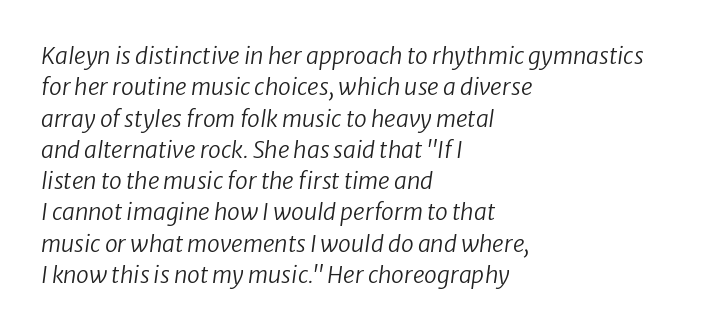
{"italic": "yes", "lean": "right", "slant_degrees": 8, "bold": "no", "underline": "no", "align": "left", "line_spacing": "normal", "line_spacing_ratio": 1.36, "letter_spacing": "normal", "letter_spacing_em": 0.0, "glyph_px": 23}
